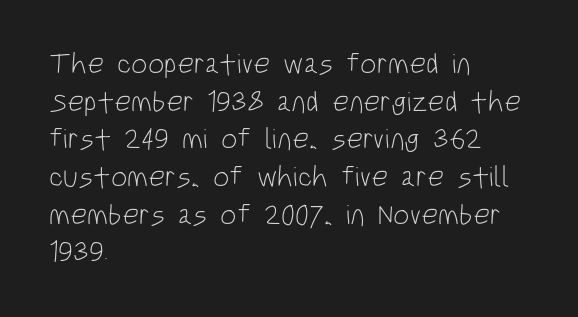
The image shows 29 px light, condensed sans-serif type, upright; set left-aligned, normal line spacing (1.3x), normal letter spacing, not underlined; low stroke contrast and a large x-height.
